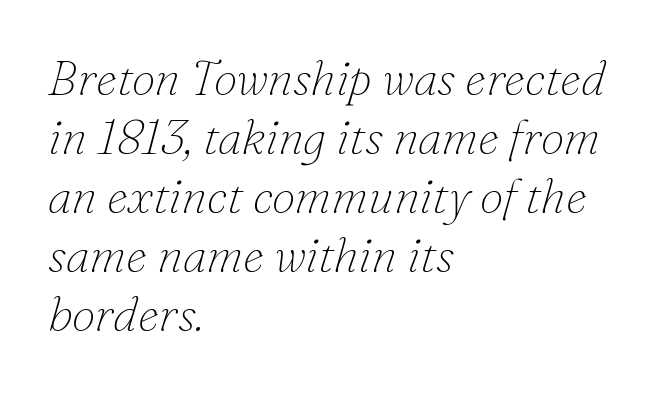
The image shows 48 px thin serif type, italic (leaning right); set left-aligned, line spacing 1.23x, normal letter spacing, not underlined; low stroke contrast and a small x-height.
